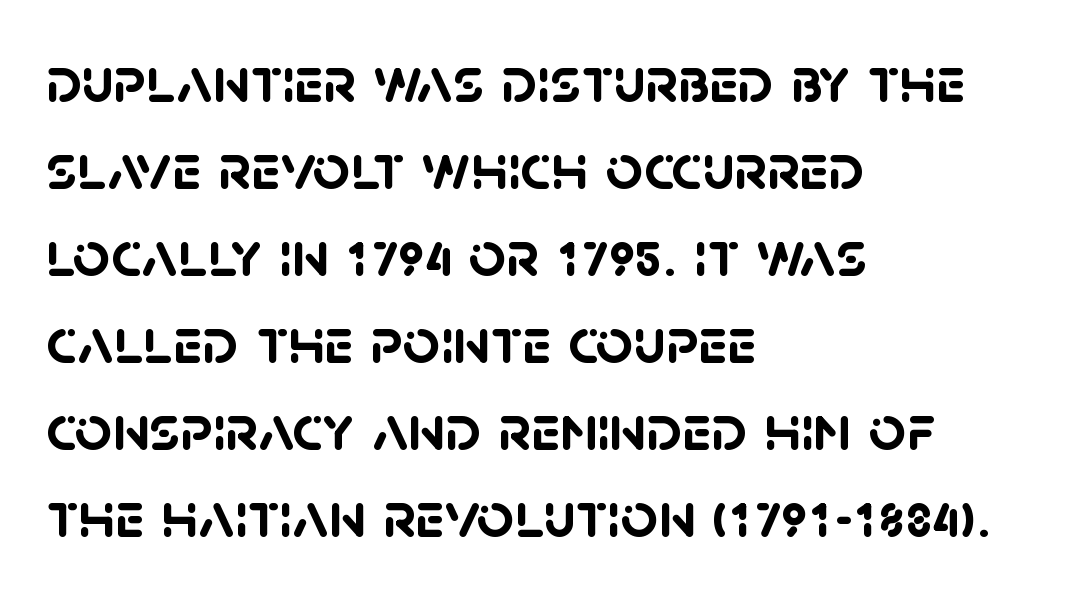
Nobody touched the tracking dial on this one. The type family on display is of the sans-serif kind. Left-aligned paragraph, ragged on the right. The words here are not underlined.
